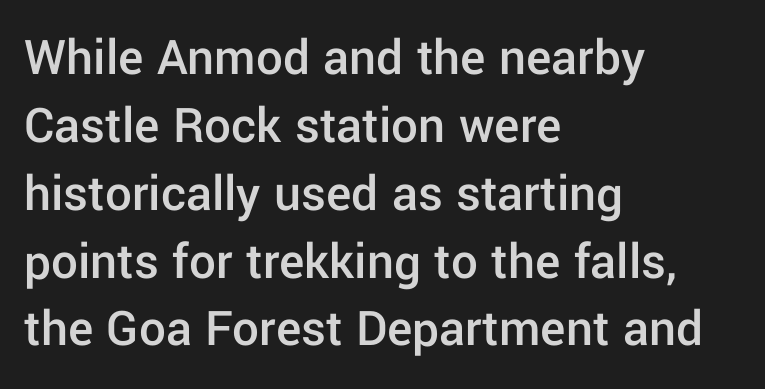
Q: Is the text bold? A: Semi-bold.
Q: Is the text italic (slanted)? A: No, it is upright.
Q: Is the typeface a serif or a sans-serif typeface? A: Sans-serif.
Q: Is the text underlined? A: No.
Q: How is the paragraph aligned? A: Left-aligned.
Q: Is the spacing between letters normal or unusually wide? A: Normal.
Q: Is the spacing between lines tight, normal or loose? A: Normal.
Q: Width (condensed, normal, or wide)? A: Normal.
Q: Stroke contrast? A: Low.
Q: x-height? A: Medium.
Q: Monospaced? A: No.
